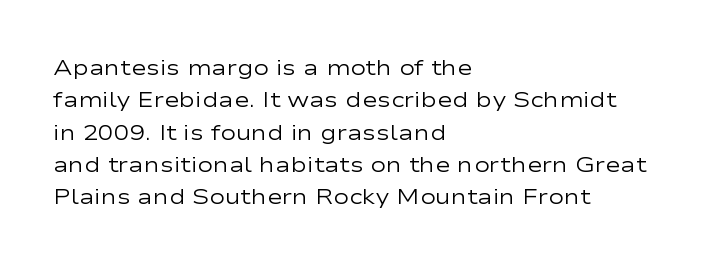
The image shows 21 px text type, upright; set left-aligned, normal line spacing (1.54x), normal letter spacing, not underlined.
